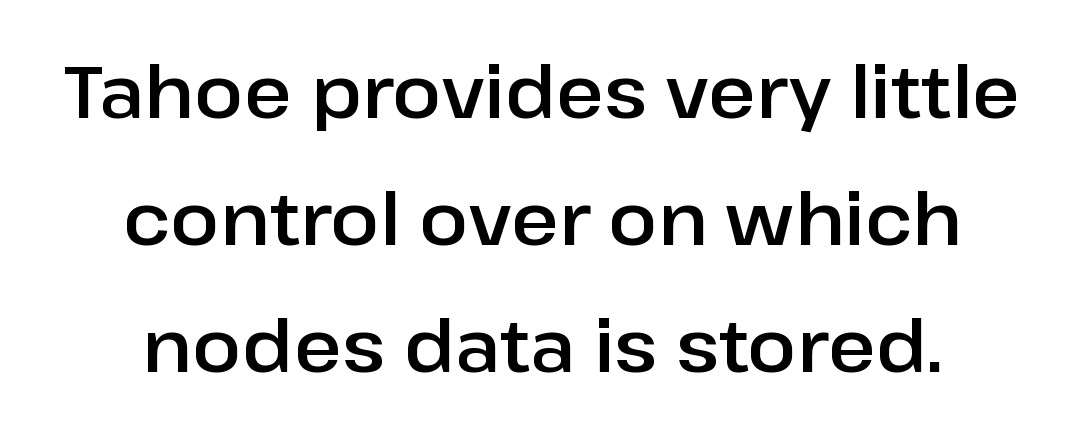
These lines were composed using upright roman letters. Visually the block forms a symmetrical silhouette, jagged on both flanks. I'd call this a sans setting — the letters go barefoot. Students, note that the glyphs here touch the page at normal intervals. The passage shown is typed in a proportional face where columns would drift. Descenders are the only things crossing below the line.
